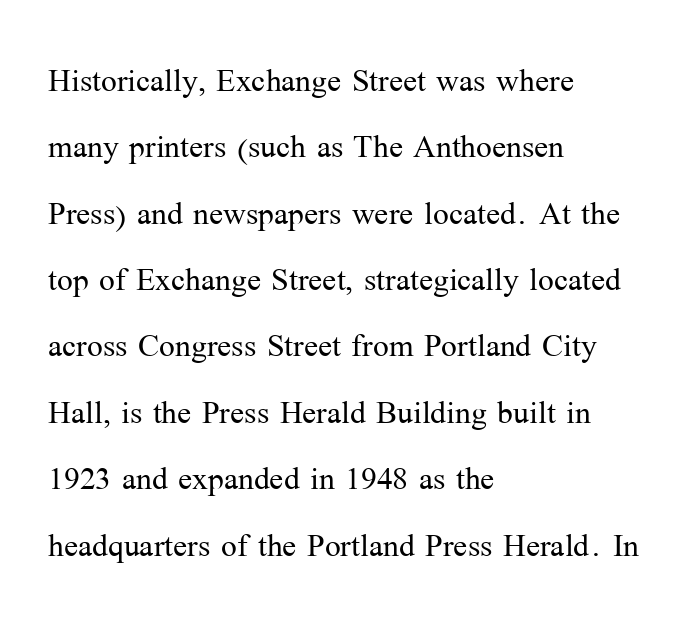
The image shows 42 px light serif type, upright; set left-aligned, normal line spacing (1.58x), normal letter spacing, not underlined; medium stroke contrast and a medium x-height.
